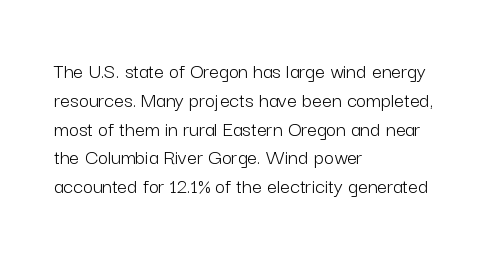
Q: Is the text bold? A: No.
Q: Is the text italic (slanted)? A: No, it is upright.
Q: Is the text underlined? A: No.
Q: How is the paragraph aligned? A: Left-aligned.
Q: Is the spacing between letters normal or unusually wide? A: Normal.
Q: Is the spacing between lines tight, normal or loose? A: Normal.
